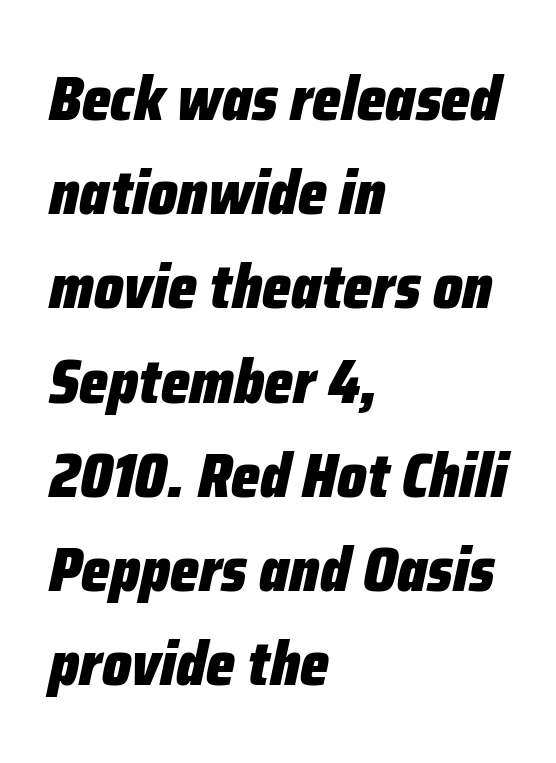
The image shows 62 px heavy, condensed type, italic (leaning right); set left-aligned, normal line spacing (1.52x), normal letter spacing, not underlined; low stroke contrast and a medium x-height.
